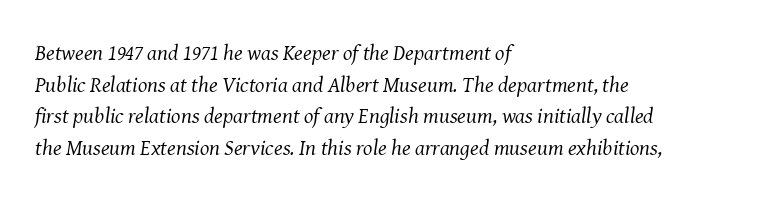
{"italic": "yes", "lean": "right", "slant_degrees": 8, "bold": "no", "underline": "no", "align": "left", "line_spacing": "normal", "line_spacing_ratio": 1.44, "letter_spacing": "normal", "letter_spacing_em": 0.0, "glyph_px": 22}
